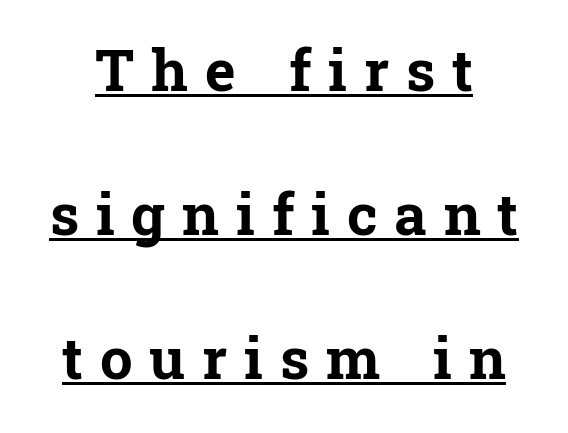
Notice how a bar underscores the lettering throughout. Students, observe: this is what heavily led, spacious text looks like. These lines are rendered in a variable-pitch font. The letters stand straight up with perfectly vertical stems. Set as a true bold cut, around the 700 mark. Centered paragraph, ragged on both sides.
